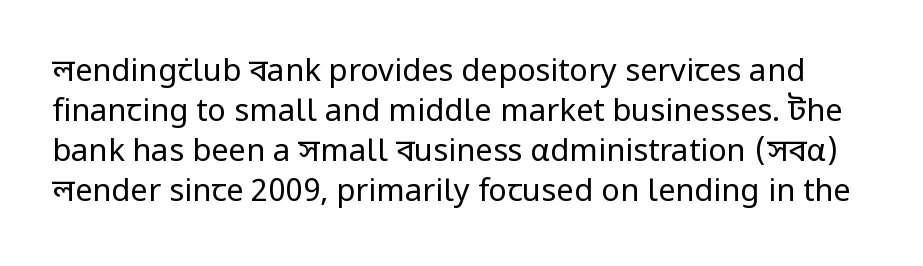
The image shows 31 px regular-weight sans-serif type, upright; set normal line spacing (1.29x), normal letter spacing, not underlined; low stroke contrast and a medium x-height.
